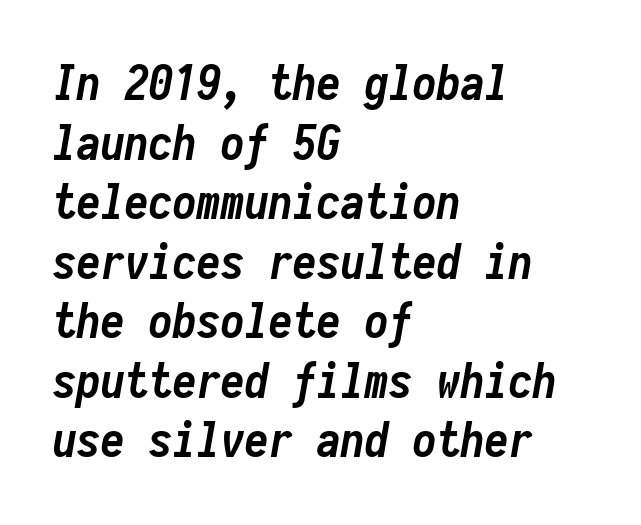
Q: Is the text bold? A: Yes.
Q: Is the text italic (slanted)? A: Yes, it leans right by about 10 degrees.
Q: Is the text underlined? A: No.
Q: How is the paragraph aligned? A: Left-aligned.
Q: Is the spacing between letters normal or unusually wide? A: Normal.
Q: Width (condensed, normal, or wide)? A: Condensed.
Q: Stroke contrast? A: Low.
Q: x-height? A: Medium.
Q: Monospaced? A: Yes.
